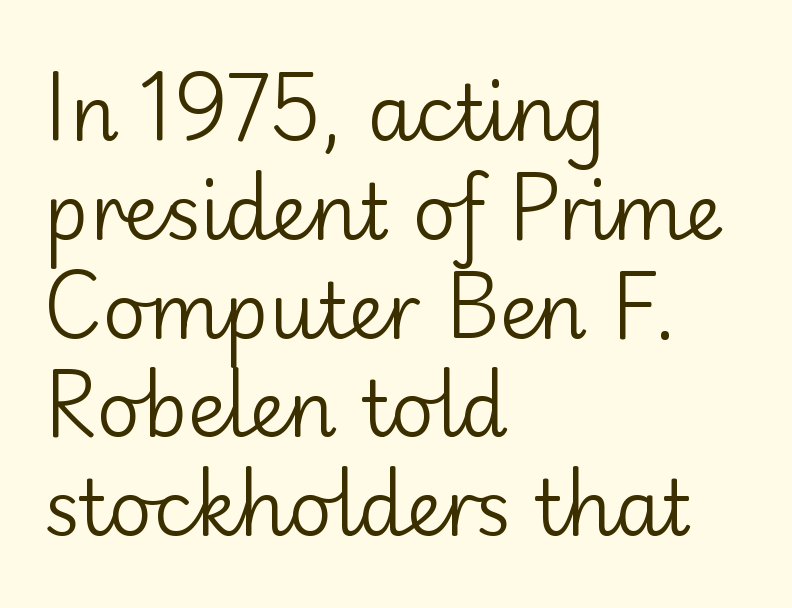
Think of a printed novel: that variable character pitch is what you see here. Short note: letters normally spaced. The text was rendered using a sans face with plain stroke endings. The passage shown is not underscored anywhere.
